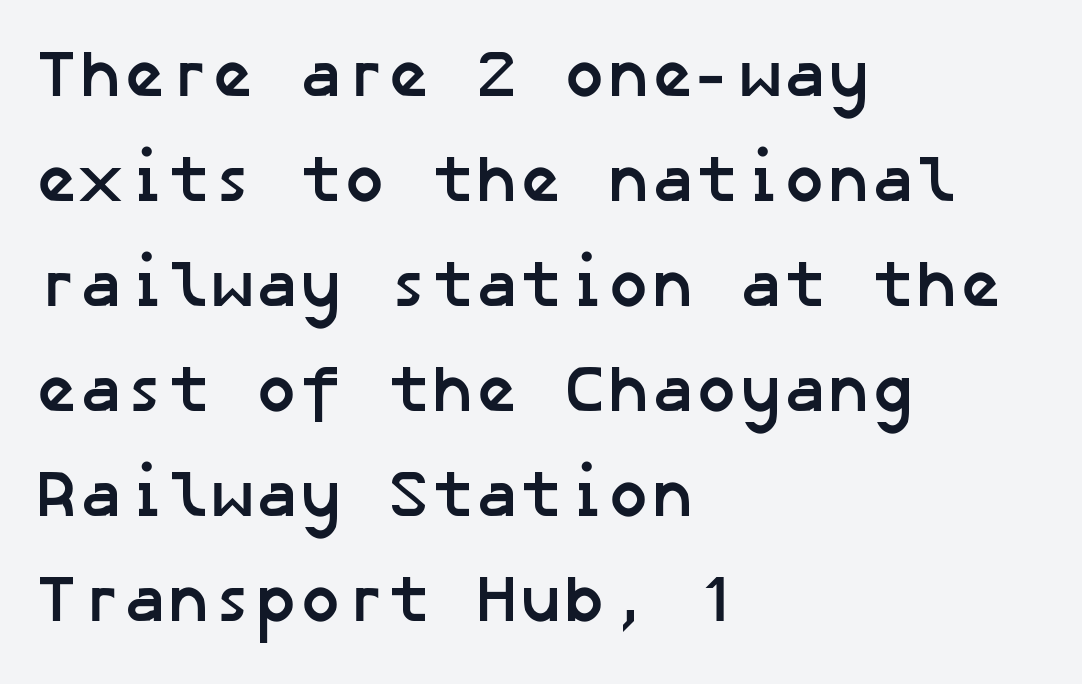
Weight: bold. Stroke terminals: plain, sans-serif. The area under the type is left untouched. Line beginnings align vertically; line endings do not.
